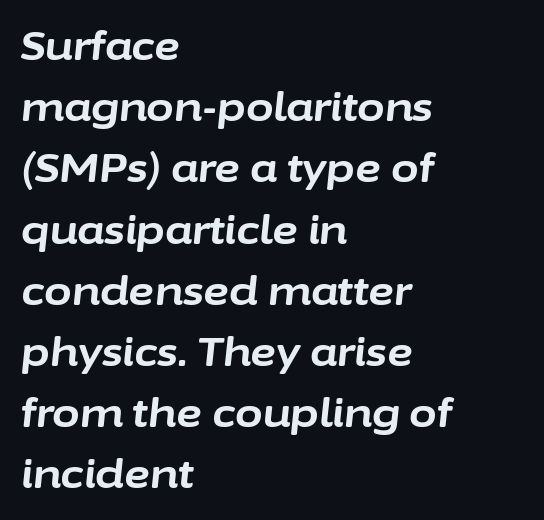
Q: Is the text bold? A: Yes.
Q: Is the text italic (slanted)? A: Yes, it leans right by about 6 degrees.
Q: Is the text underlined? A: No.
Q: How is the paragraph aligned? A: Left-aligned.
Q: Is the spacing between letters normal or unusually wide? A: Normal.
Q: Is the spacing between lines tight, normal or loose? A: Normal.
Q: Width (condensed, normal, or wide)? A: Normal.
Q: Stroke contrast? A: Low.
Q: x-height? A: Medium.
Q: Monospaced? A: No.
